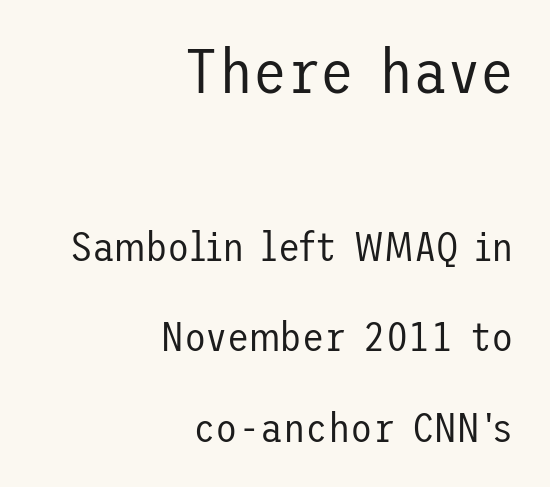
The image shows 62 px regular-weight sans-serif type, upright; set right-aligned, loose line spacing (2.21x), normal letter spacing, not underlined; the first (top) block is 1.51x larger; low stroke contrast and a medium x-height.
